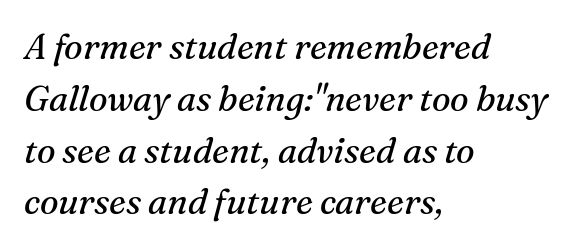
The image shows 35 px regular-weight serif type, italic (leaning right); set left-aligned, normal line spacing (1.48x), normal letter spacing, not underlined; medium stroke contrast and a medium x-height.
